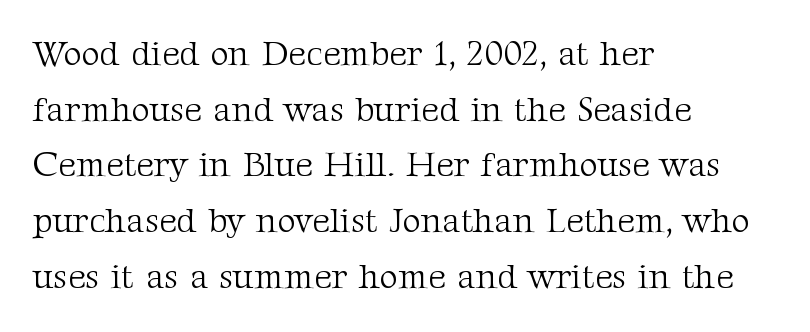
{"serif": "yes", "italic": "no", "bold": "no", "weight": "light", "width": "normal", "stroke_contrast": "medium", "x_height": "medium", "monospaced": "no", "underline": "no", "align": "left", "line_spacing": "normal", "line_spacing_ratio": 1.59, "letter_spacing": "normal", "letter_spacing_em": 0.0, "glyph_px": 35}
